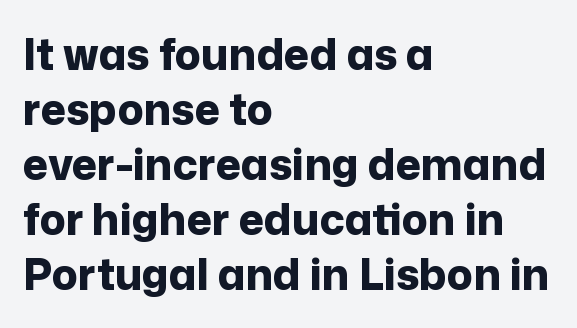
The image shows 43 px bold sans-serif type, upright; set left-aligned, normal line spacing (1.28x), normal letter spacing, not underlined; low stroke contrast and a medium x-height.
